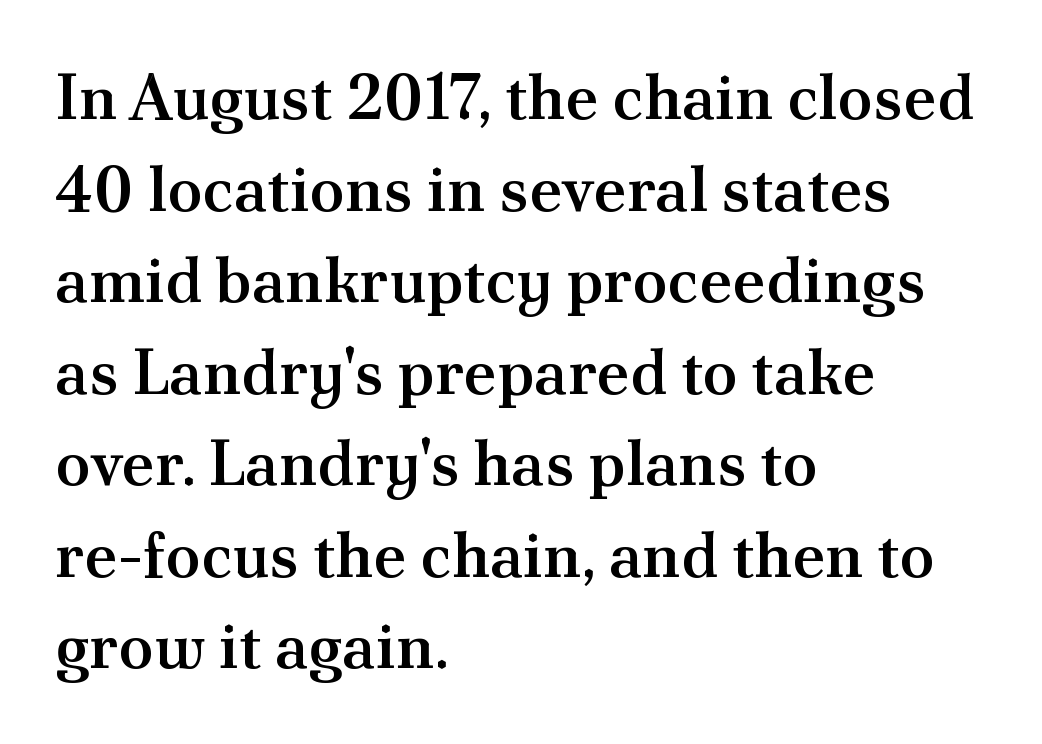
How would I describe the line gaps? Plain and ordinary. Alignment: flush left. The font family rendered here belongs to the serif group. Strokes here are thickened, but only to semibold level. Each letter keeps its own natural width here, so spacing adapts to shape.
